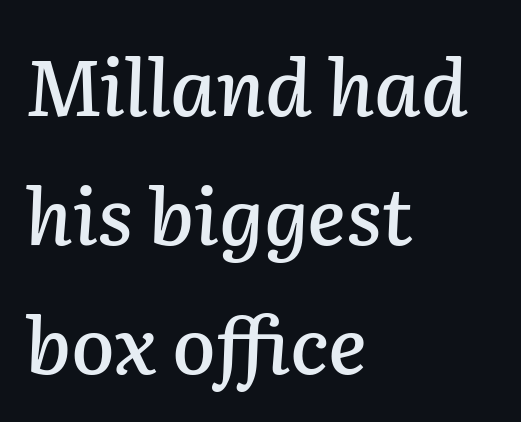
The rendering applies a slant to the glyphs. Anything drawn beneath the words? Only blank space. You could call the tracking neutral — neither tight nor loose. Each letter keeps its own natural width here, so spacing adapts to shape. The block of text has a typical density, with ordinary space between rows.
